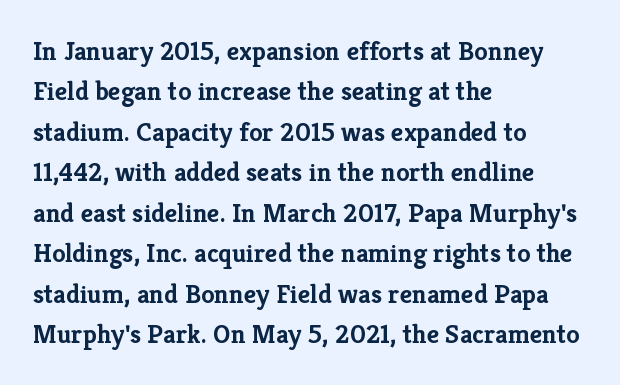
{"italic": "no", "bold": "yes", "underline": "no", "align": "left", "line_spacing": "normal", "line_spacing_ratio": 1.5, "letter_spacing": "normal", "letter_spacing_em": 0.0, "glyph_px": 27}
